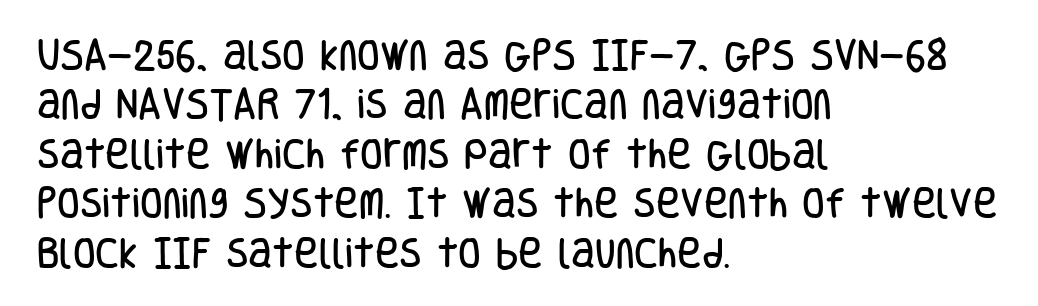
The ragged edge is on the right, which tells us the setting is flush left. No word sits above an underline. The rendering uses natural spacing where letterforms have individual widths. The rows are spaced the way most documents space them. The typeface chosen for these lines omits serifs. Every character sits straight up, as roman type does.
